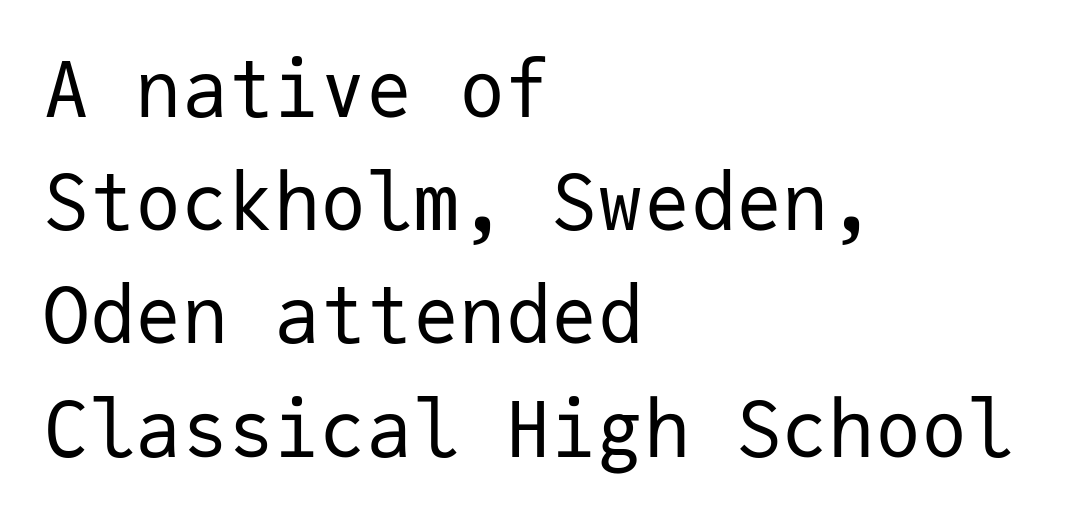
The image shows 77 px regular-weight sans-serif type, upright, monospaced; set left-aligned, normal line spacing (1.47x), normal letter spacing, not underlined; low stroke contrast and a medium x-height.
